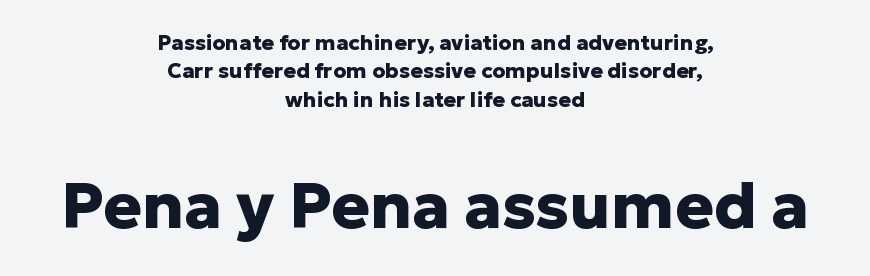
{"serif": "no", "italic": "no", "bold": "yes", "weight": "heavy", "width": "normal", "stroke_contrast": "low", "x_height": "medium", "monospaced": "no", "underline": "no", "align": "center", "line_spacing": "normal", "line_spacing_ratio": 1.35, "letter_spacing": "normal", "letter_spacing_em": 0.0, "larger_block": "second", "size_ratio": 3.05, "glyph_px": 64}
